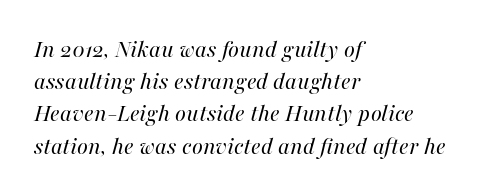
The image shows 25 px text type, italic (leaning right); set left-aligned, normal line spacing (1.29x), normal letter spacing, not underlined.
